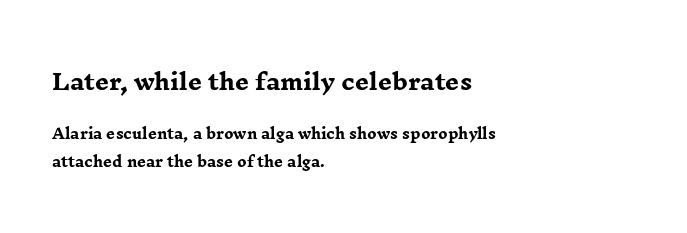
The image shows 22 px bold type, upright; set left-aligned, loose line spacing (2.05x), normal letter spacing, not underlined; the first (top) block is 1.57x larger.
